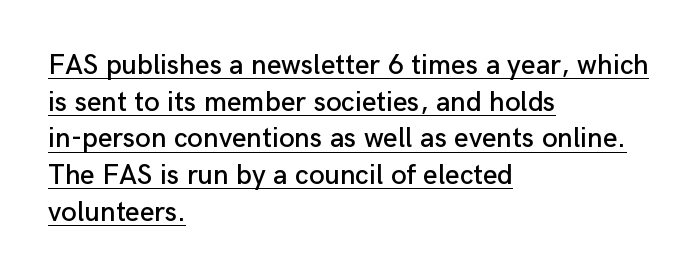
Honestly, the row spacing looks completely unremarkable. Default kerning and tracking; the words read as compact shapes. Underline: present. Do the characters align in a grid? No, the font is proportional. Stroke terminals: plain, sans-serif.
